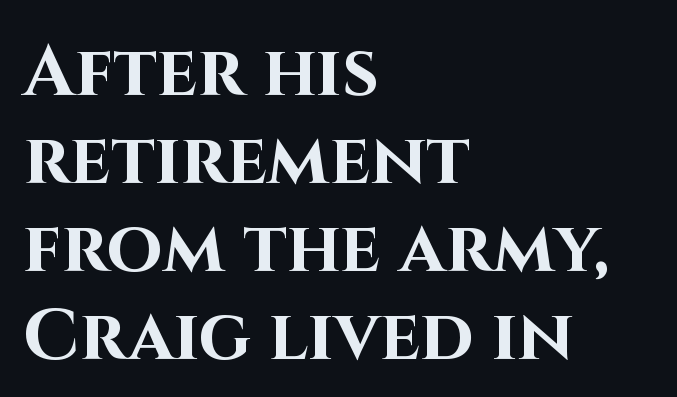
{"serif": "no", "italic": "no", "bold": "yes", "weight": "bold", "width": "normal", "stroke_contrast": "high", "x_height": "large", "monospaced": "no", "underline": "no", "align": "left", "line_spacing_ratio": 1.22, "letter_spacing": "normal", "letter_spacing_em": 0.0, "glyph_px": 72}
